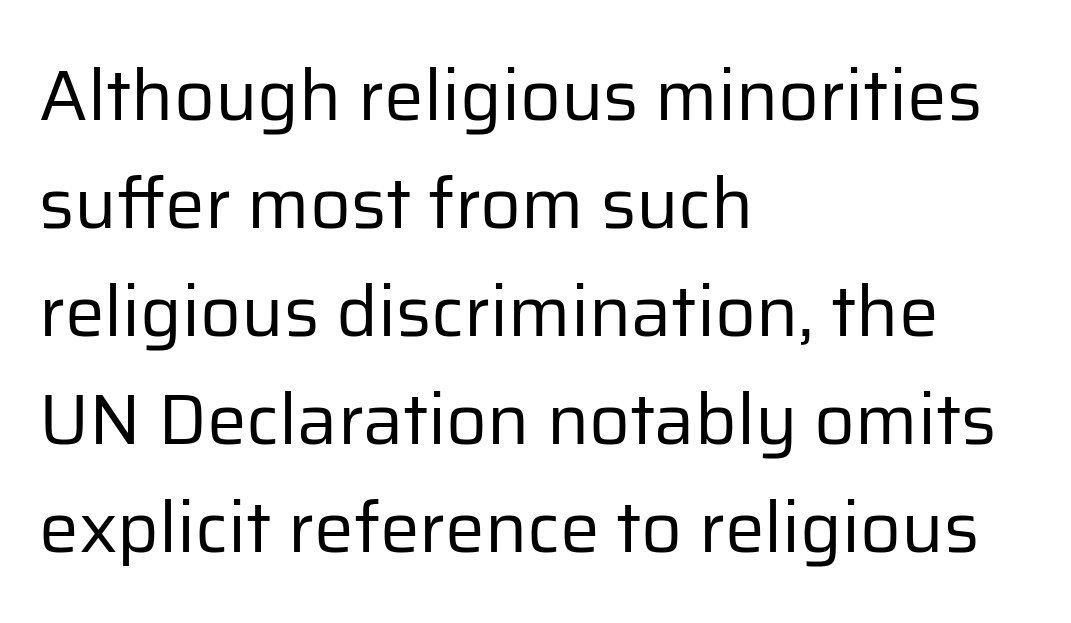
The image shows 71 px regular-weight sans-serif type, upright; set left-aligned, normal line spacing (1.52x), normal letter spacing, not underlined; low stroke contrast and a medium x-height.
